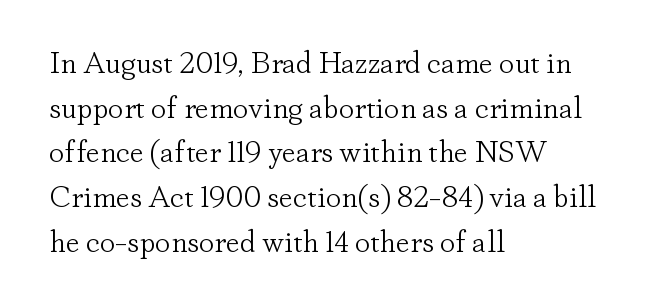
Is there any slant? The stems are plumb. Where is the straight margin? On the left. No word sits above an underline. Here the designer chose a conventional face with non-uniform glyph widths. Each stroke keeps to a modest, everyday thickness or less. Line spacing here is normal.
